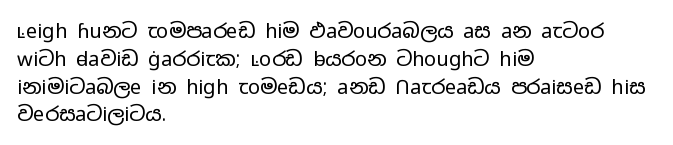
The image shows 20 px text type, upright; set left-aligned, normal line spacing (1.39x), normal letter spacing, not underlined.
